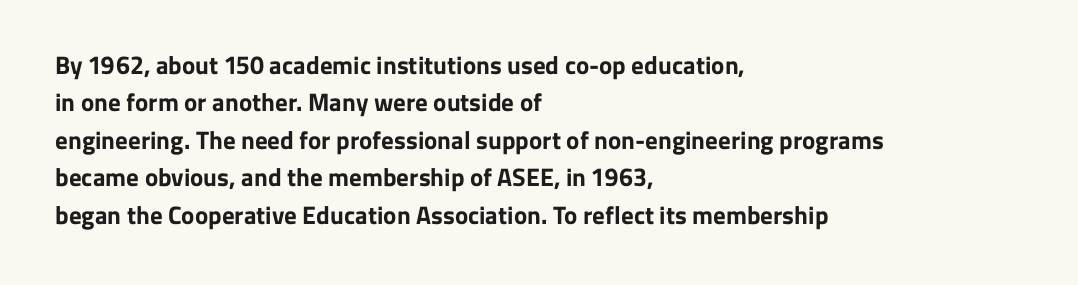
Baseline-to-baseline distance is the conventional proportion of letter height. The typesetter chose a ragged-right arrangement here. The zone under the glyphs is completely vacant. Typesetter's note: full bold, strokes at maximum text heaviness. In terms of posture, this sample is upright. The horizontal fit of the characters is conventional and even.
